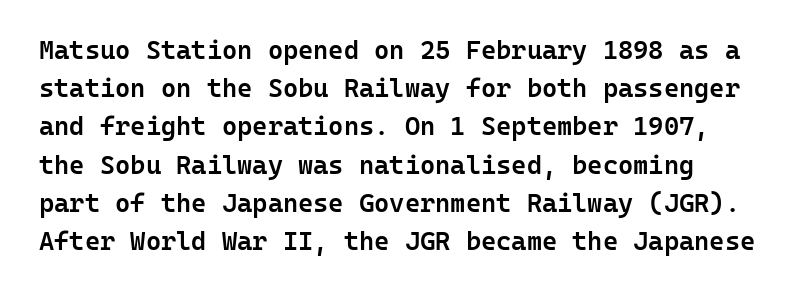
Q: Is the text bold? A: Semi-bold.
Q: Is the text italic (slanted)? A: No, it is upright.
Q: Is the text underlined? A: No.
Q: How is the paragraph aligned? A: Left-aligned.
Q: Is the spacing between letters normal or unusually wide? A: Normal.
Q: Is the spacing between lines tight, normal or loose? A: Normal.
